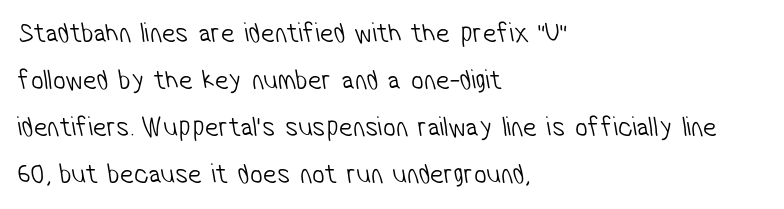
{"serif": "no", "bold": "no", "weight": "light", "width": "condensed", "stroke_contrast": "low", "x_height": "medium", "monospaced": "no", "underline": "no", "align": "left", "line_spacing": "normal", "line_spacing_ratio": 1.68, "letter_spacing": "normal", "letter_spacing_em": 0.0, "glyph_px": 28}
